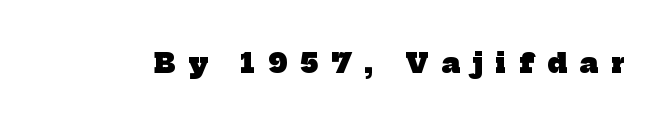
Lines of text with bare space underneath. Heavy-handed strokes throughout: this text is bold. Someone cranked the tracking dial way up on this one.
